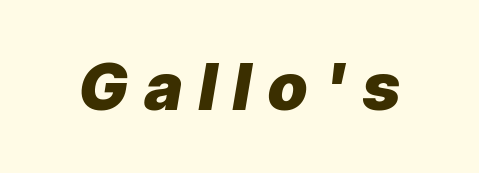
Q: Is the text bold? A: Yes.
Q: Is the text italic (slanted)? A: Yes, it leans right by about 9 degrees.
Q: Is the text underlined? A: No.
Q: Is the spacing between letters normal or unusually wide? A: Unusually wide.
Q: Width (condensed, normal, or wide)? A: Normal.
Q: Stroke contrast? A: Low.
Q: x-height? A: Medium.
Q: Monospaced? A: No.
